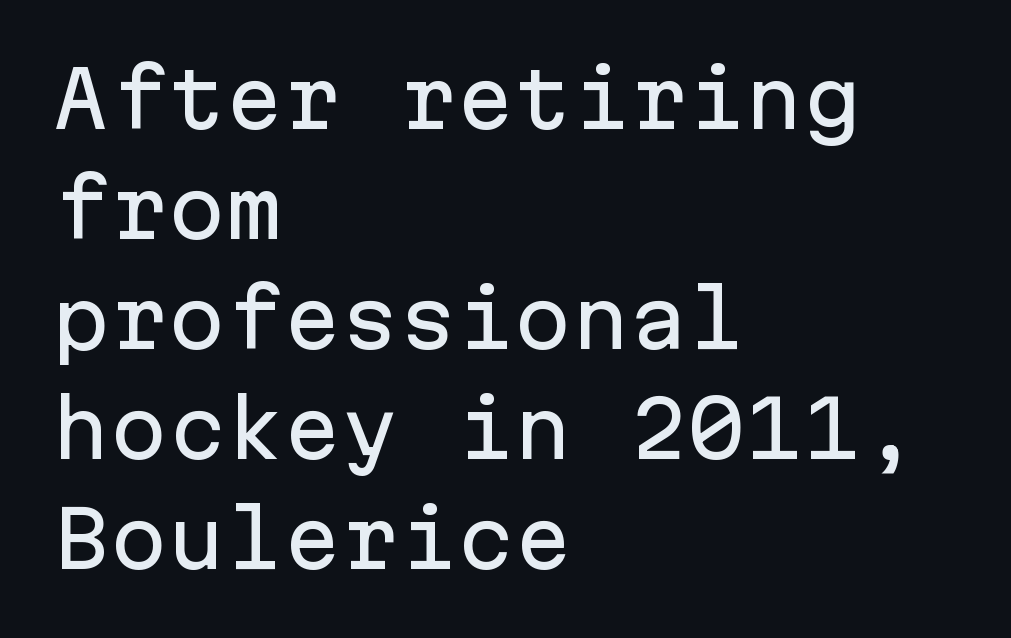
Q: Is the text italic (slanted)? A: No, it is upright.
Q: Is the typeface a serif or a sans-serif typeface? A: Sans-serif.
Q: Is the text underlined? A: No.
Q: How is the paragraph aligned? A: Left-aligned.
Q: Is the spacing between letters normal or unusually wide? A: Normal.
Q: Is the spacing between lines tight, normal or loose? A: Normal.
Q: Width (condensed, normal, or wide)? A: Normal.
Q: Stroke contrast? A: Low.
Q: x-height? A: Medium.
Q: Monospaced? A: Yes.
